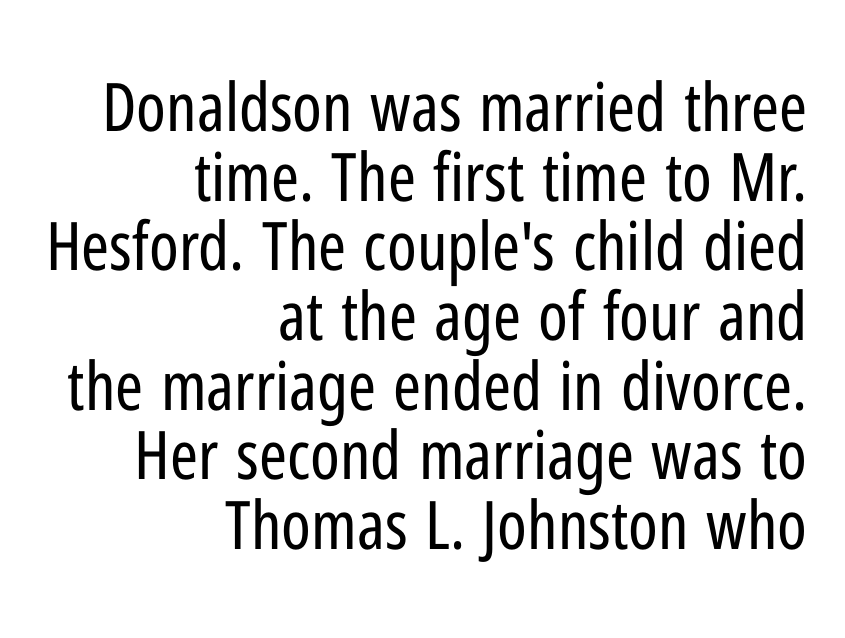
Is this a fixed-width face? No — the glyphs have proportional, varying widths. In terms of letterform style, serifs are entirely absent. Heaviness? Minimal to ordinary, like unemphasized prose. Notice how the passage keeps a crisp vertical edge on the right only. You can tell it's not italic because the verticals are truly vertical.
